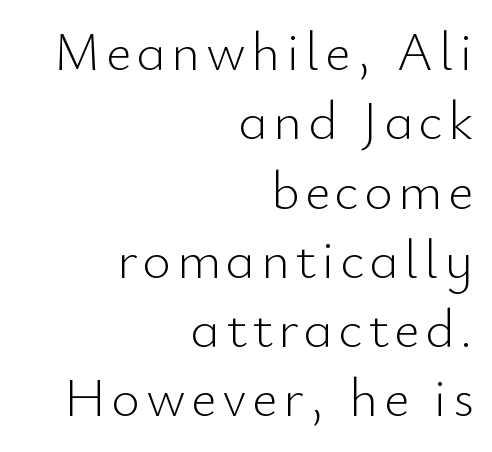
Ascenders rise straight up at ninety degrees. The passage shown is typed in a proportional face where columns would drift. The compositor pushed each line to the right boundary. Are there feet on the stems? There aren't — it's a sans. The words here are not underlined.
